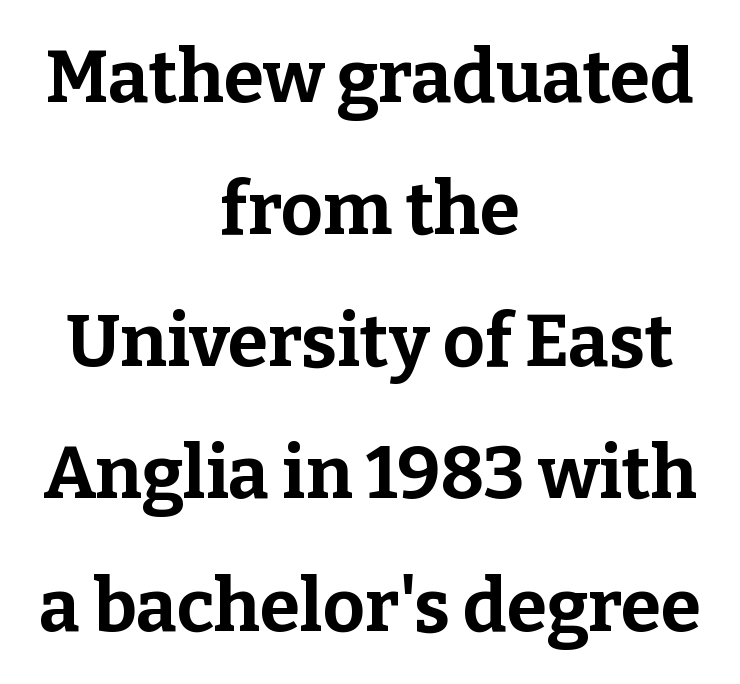
The image shows 73 px bold serif type, upright; set centered, line spacing 1.81x, normal letter spacing, not underlined; low stroke contrast and a medium x-height.
